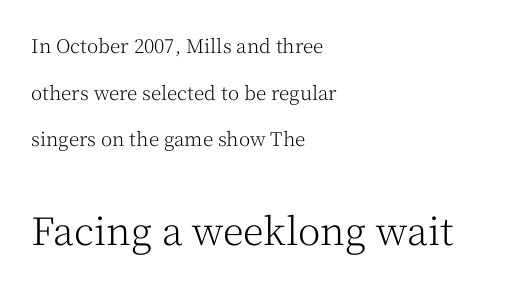
The image shows 38 px light serif type, upright; set left-aligned, loose line spacing (2.45x), normal letter spacing, not underlined; the second (bottom) block is 2.0x larger; medium stroke contrast and a medium x-height.
